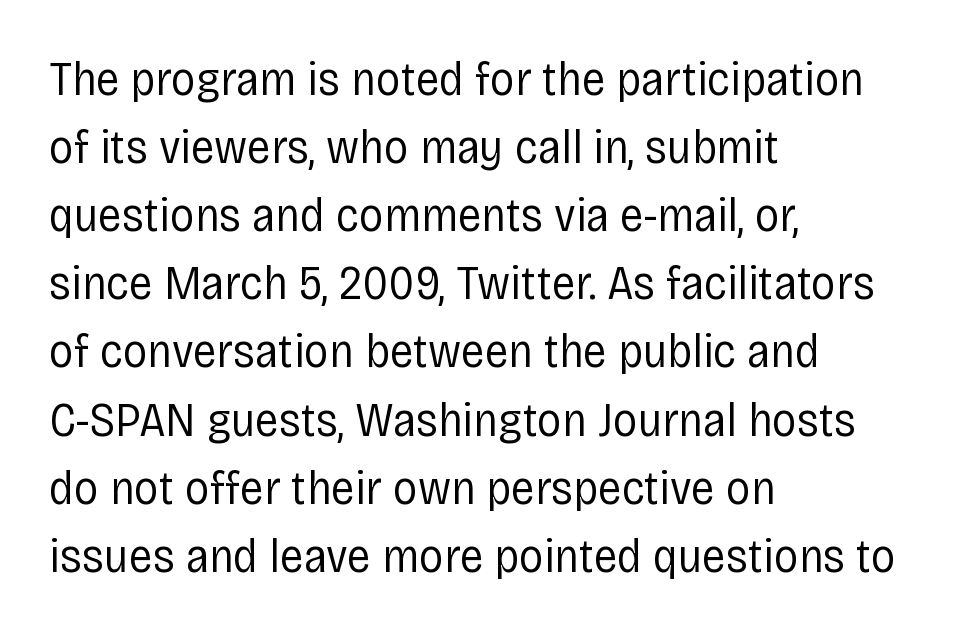
The image shows 49 px regular-weight, condensed sans-serif type, upright; set left-aligned, normal line spacing (1.39x), normal letter spacing, not underlined; low stroke contrast and a large x-height.
